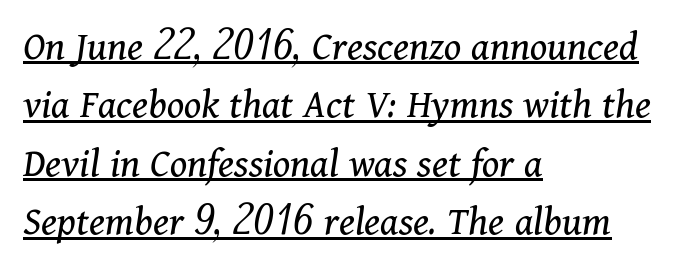
The image shows 43 px regular-weight serif type, italic (leaning right); set left-aligned, normal line spacing (1.36x), normal letter spacing, underlined; medium stroke contrast and a medium x-height.
